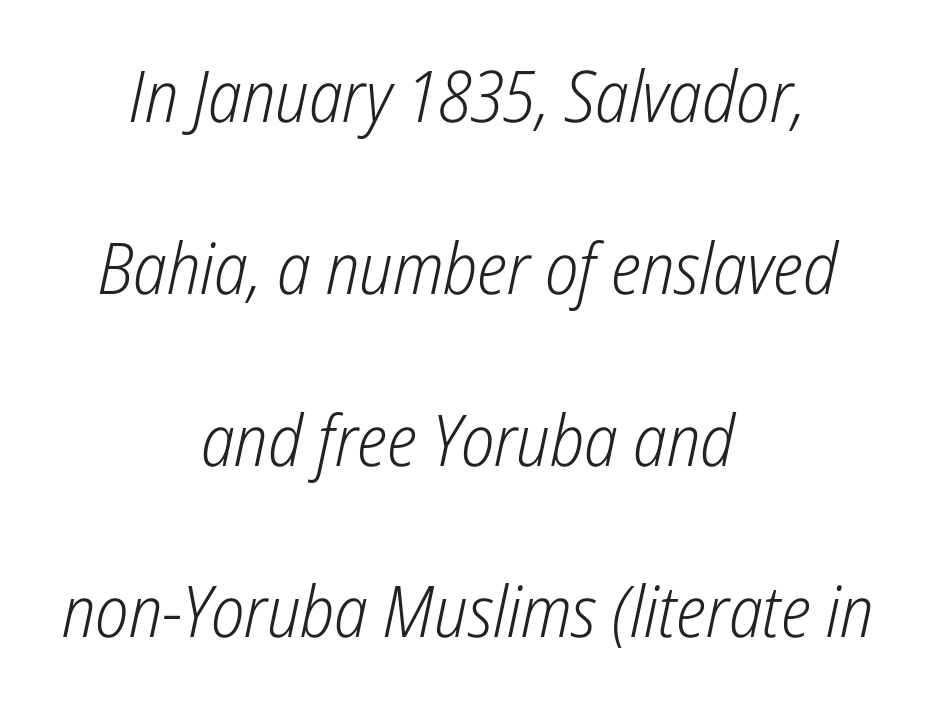
Q: Is the text bold? A: No.
Q: Is the text italic (slanted)? A: Yes, it leans right by about 12 degrees.
Q: Is the text underlined? A: No.
Q: How is the paragraph aligned? A: Centered.
Q: Is the spacing between letters normal or unusually wide? A: Normal.
Q: Is the spacing between lines tight, normal or loose? A: Loose.
Q: Width (condensed, normal, or wide)? A: Condensed.
Q: Stroke contrast? A: Low.
Q: x-height? A: Medium.
Q: Monospaced? A: No.
